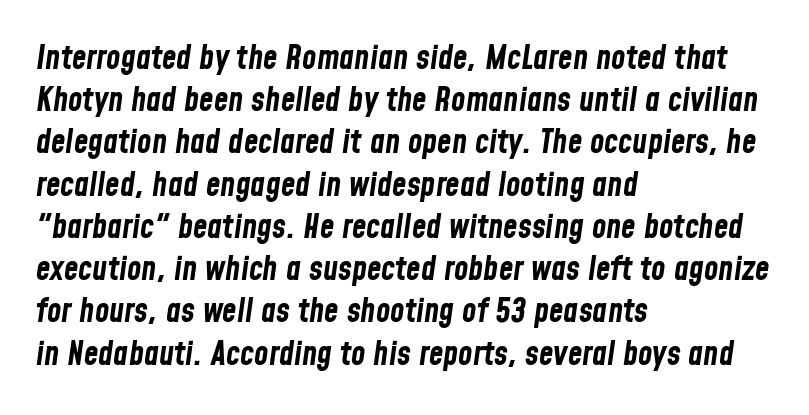
Q: Is the text bold? A: Yes.
Q: Is the text italic (slanted)? A: Yes, it leans right by about 8 degrees.
Q: Is the text underlined? A: No.
Q: How is the paragraph aligned? A: Left-aligned.
Q: Is the spacing between letters normal or unusually wide? A: Normal.
Q: Is the spacing between lines tight, normal or loose? A: Normal.
Q: Width (condensed, normal, or wide)? A: Condensed.
Q: Stroke contrast? A: Low.
Q: x-height? A: Medium.
Q: Monospaced? A: No.
